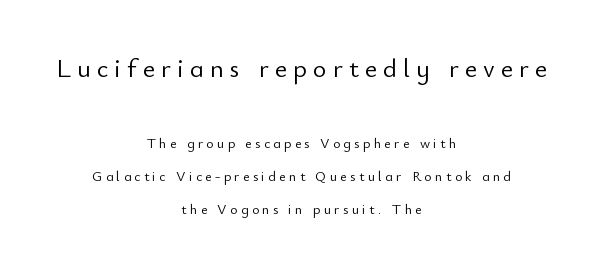
The image shows 26 px text type, upright; set centered, loose line spacing (2.35x), unusually wide letter spacing (+0.24 em), not underlined; the first (top) block is 1.86x larger.
